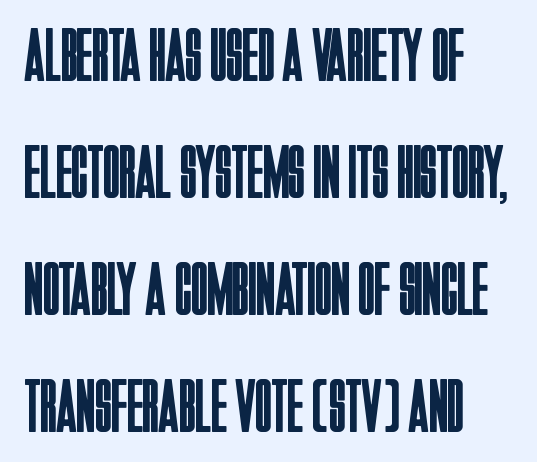
Q: Is the text bold? A: No.
Q: Is the text italic (slanted)? A: No, it is upright.
Q: Is the typeface a serif or a sans-serif typeface? A: Sans-serif.
Q: Is the text underlined? A: No.
Q: How is the paragraph aligned? A: Left-aligned.
Q: Is the spacing between letters normal or unusually wide? A: Normal.
Q: Is the spacing between lines tight, normal or loose? A: Normal.
Q: Width (condensed, normal, or wide)? A: Condensed.
Q: Stroke contrast? A: Low.
Q: x-height? A: Large.
Q: Monospaced? A: No.
